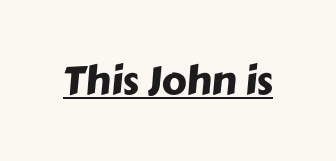
The image shows 39 px sans-serif type; set normal letter spacing, underlined; low stroke contrast and a medium x-height.
